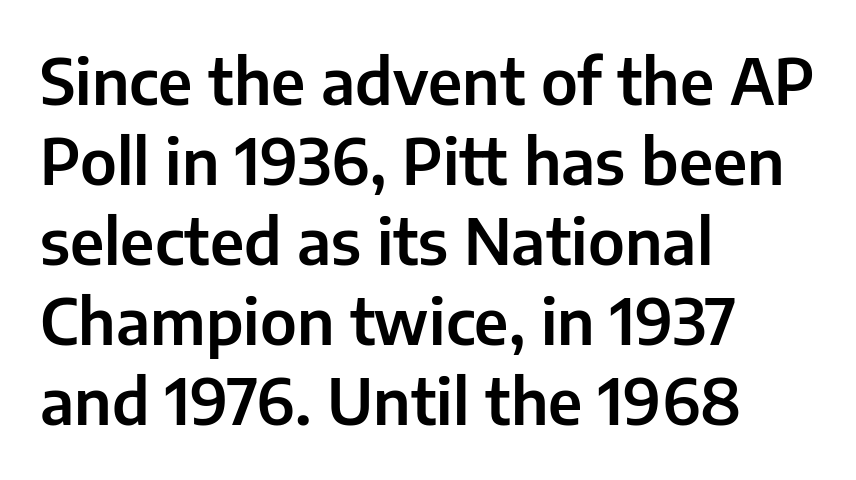
Q: Is the text italic (slanted)? A: No, it is upright.
Q: Is the typeface a serif or a sans-serif typeface? A: Sans-serif.
Q: Is the text underlined? A: No.
Q: How is the paragraph aligned? A: Left-aligned.
Q: Is the spacing between letters normal or unusually wide? A: Normal.
Q: Is the spacing between lines tight, normal or loose? A: Normal.
Q: Width (condensed, normal, or wide)? A: Normal.
Q: Stroke contrast? A: Low.
Q: x-height? A: Medium.
Q: Monospaced? A: No.
